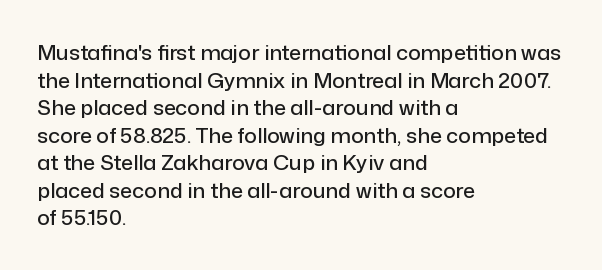
The image shows 21 px text type, upright; set left-aligned, normal line spacing (1.31x), normal letter spacing, not underlined.
